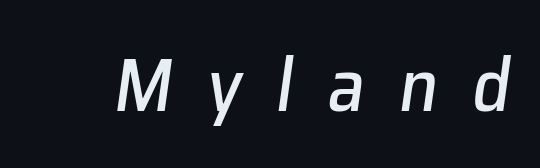
Beneath every word, the page is bare. The passage shown is typed in a proportional face where columns would drift. The face used here is rendered with a markedly widened letterfit. You can tell it's italic because the verticals aren't actually vertical.
